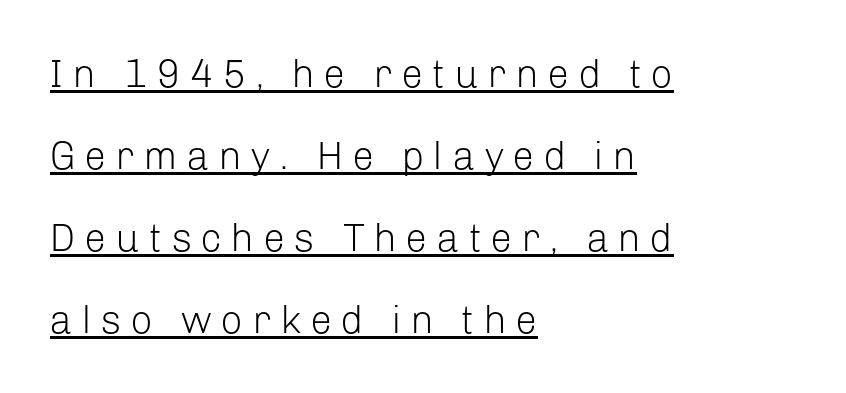
{"serif": "no", "italic": "no", "bold": "no", "weight": "light", "width": "normal", "stroke_contrast": "low", "x_height": "medium", "monospaced": "no", "underline": "yes", "align": "left", "line_spacing": "loose", "line_spacing_ratio": 2.1, "letter_spacing": "wide", "letter_spacing_em": 0.23, "glyph_px": 39}
